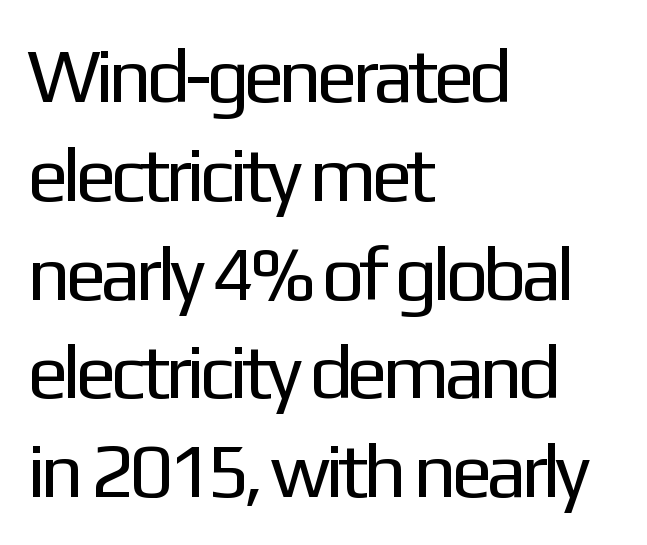
{"serif": "no", "italic": "no", "bold": "no", "weight": "regular", "width": "normal", "stroke_contrast": "low", "x_height": "medium", "monospaced": "no", "underline": "no", "align": "left", "line_spacing": "normal", "line_spacing_ratio": 1.3, "letter_spacing": "normal", "letter_spacing_em": 0.0, "glyph_px": 76}
